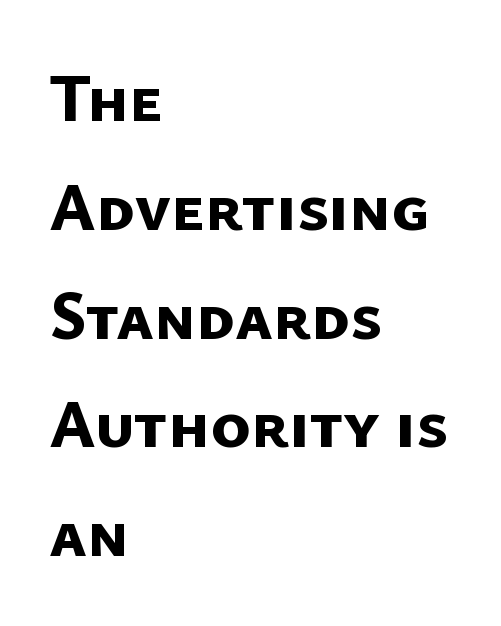
{"serif": "no", "bold": "yes", "weight": "bold", "width": "normal", "stroke_contrast": "low", "x_height": "medium", "monospaced": "no", "underline": "no", "align": "left", "line_spacing": "normal", "line_spacing_ratio": 1.6, "letter_spacing": "normal", "letter_spacing_em": 0.0, "glyph_px": 68}
